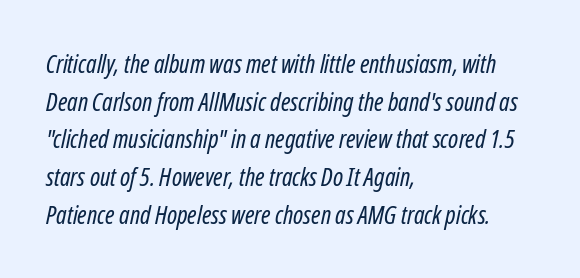
Only glyphs here, with clear space below each row. The font is comparable to plain body text, perhaps lighter. A typesetter would call this leading conventional body-copy spacing. The axis of the letterforms is tilted away from vertical. Here the glyphs are tracked normally, forming tight word shapes. Where is the straight margin? On the left.
